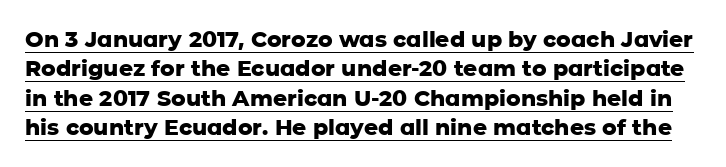
Q: Is the text bold? A: Yes.
Q: Is the text italic (slanted)? A: No, it is upright.
Q: Is the text underlined? A: Yes.
Q: Is the spacing between letters normal or unusually wide? A: Normal.
Q: Is the spacing between lines tight, normal or loose? A: Normal.
